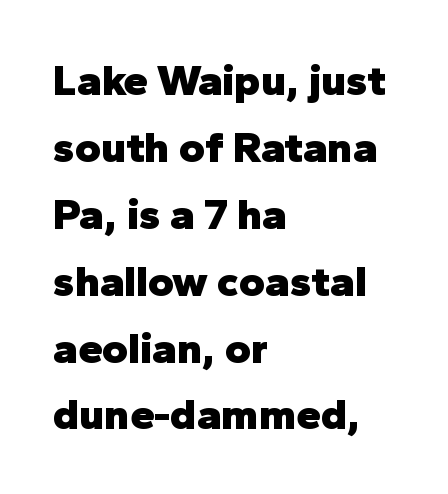
Q: Is the text bold? A: Yes.
Q: Is the text italic (slanted)? A: No, it is upright.
Q: Is the typeface a serif or a sans-serif typeface? A: Sans-serif.
Q: Is the text underlined? A: No.
Q: How is the paragraph aligned? A: Left-aligned.
Q: Is the spacing between letters normal or unusually wide? A: Normal.
Q: Is the spacing between lines tight, normal or loose? A: Normal.
Q: Width (condensed, normal, or wide)? A: Normal.
Q: Stroke contrast? A: Low.
Q: x-height? A: Medium.
Q: Monospaced? A: No.
